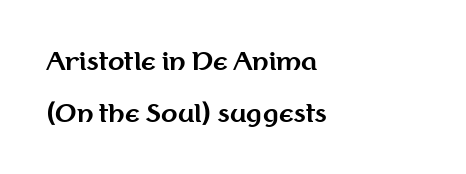
{"italic": "no", "bold": "yes", "underline": "no", "align": "left", "line_spacing": "loose", "line_spacing_ratio": 2.16, "letter_spacing": "normal", "letter_spacing_em": 0.0, "glyph_px": 24}
